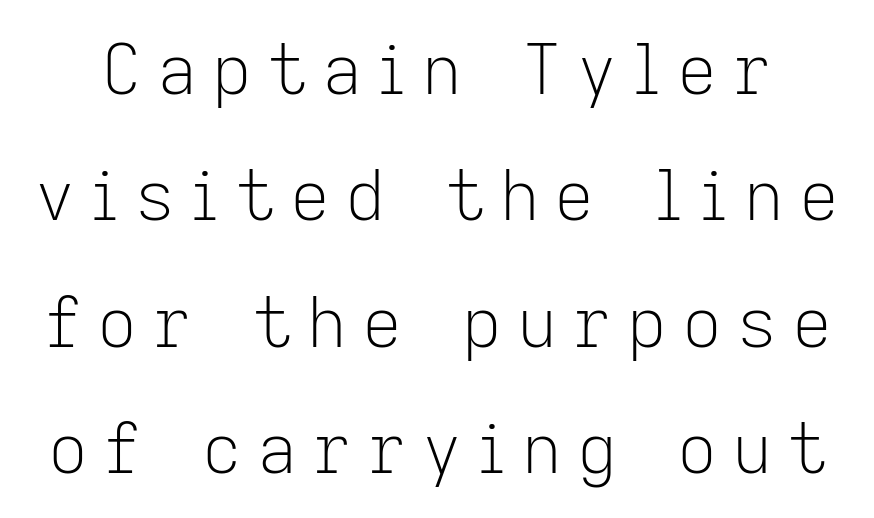
Q: Is the text bold? A: No.
Q: Is the text italic (slanted)? A: No, it is upright.
Q: Is the typeface a serif or a sans-serif typeface? A: Sans-serif.
Q: Is the text underlined? A: No.
Q: Is the spacing between letters normal or unusually wide? A: Unusually wide.
Q: Width (condensed, normal, or wide)? A: Normal.
Q: Stroke contrast? A: Low.
Q: x-height? A: Medium.
Q: Monospaced? A: No.
